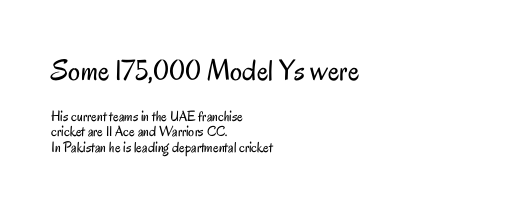
If you squint, the top block still reads clearly — it's the larger of the two. Caption: face not bold, strokes unweighted. The specimen omits any rule beneath the text block's lines. Notice how the passage keeps a crisp vertical edge on the left only.
